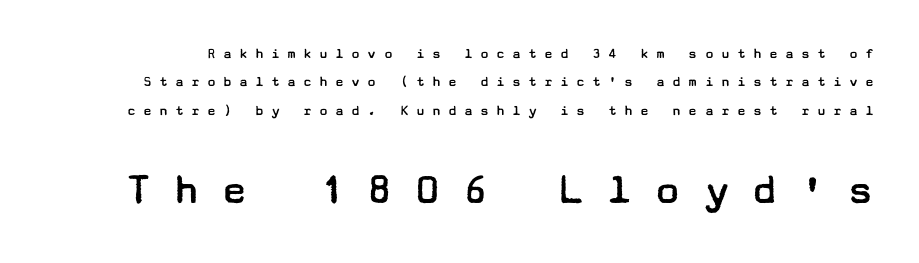
The typography opts for an upright posture over an oblique one. The strokes carry an ordinary text weight at most. The letters carry no serifs — their stems end cleanly without finishing strokes. In this sample the second text group is rendered at the bigger scale. The passage shown has open, widely tracked lettering throughout. Bare-footed words on every line.
